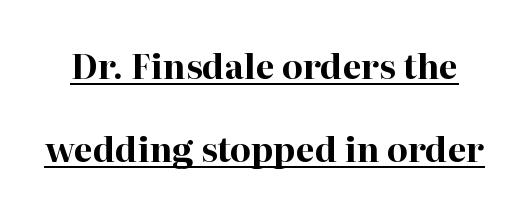
These lines were composed using upright roman letters. The characters look thick and weighty, a clear bold. Students, observe: this is what heavily led, spacious text looks like. Tracking value appears to be zero — textbook default spacing. Underlined type. Here the designer chose a conventional face with non-uniform glyph widths.
